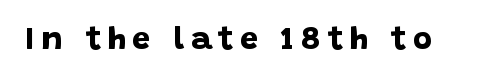
Q: Is the text bold? A: Yes.
Q: Is the typeface a serif or a sans-serif typeface? A: Sans-serif.
Q: Is the text underlined? A: No.
Q: Is the spacing between letters normal or unusually wide? A: Unusually wide.
Q: Width (condensed, normal, or wide)? A: Normal.
Q: Stroke contrast? A: Low.
Q: x-height? A: Large.
Q: Monospaced? A: No.
